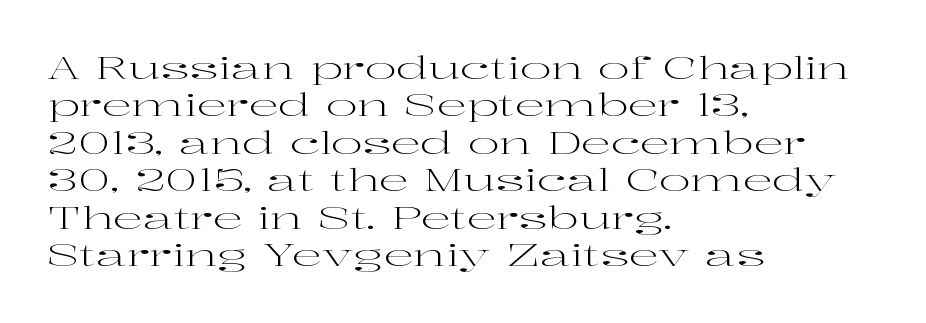
{"serif": "yes", "italic": "no", "bold": "no", "weight": "regular", "width": "wide", "stroke_contrast": "high", "x_height": "medium", "monospaced": "no", "underline": "no", "align": "left", "line_spacing": "normal", "line_spacing_ratio": 1.25, "letter_spacing": "normal", "letter_spacing_em": 0.0, "glyph_px": 30}
